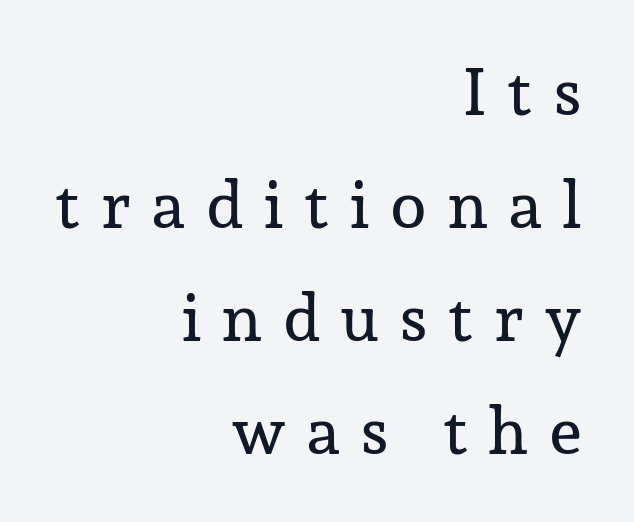
The image shows 66 px serif type, upright; set right-aligned, line spacing 1.71x, unusually wide letter spacing (+0.3 em), not underlined; low stroke contrast and a medium x-height.
